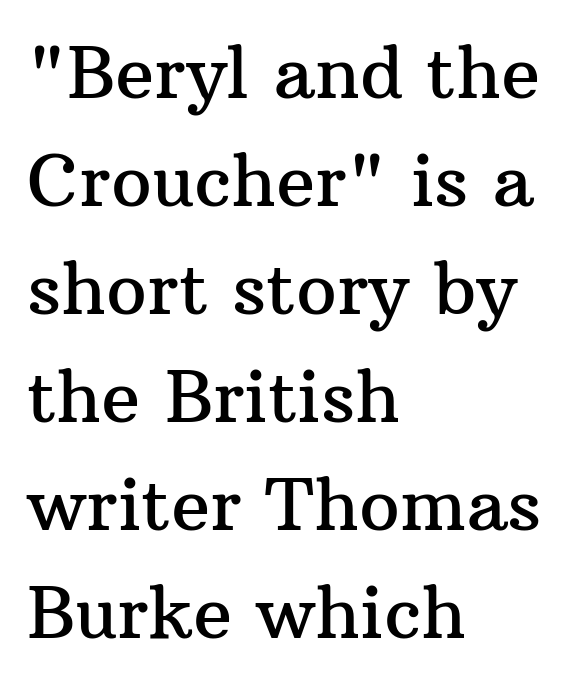
Do the characters align in a grid? No, the font is proportional. The glyphs in this specimen are seriffed. Regarding leading, the lines here are spaced in the standard way. Quick note: underline off. You can tell it's not italic because the verticals are truly vertical. There is no visible air inserted between adjacent glyphs.
